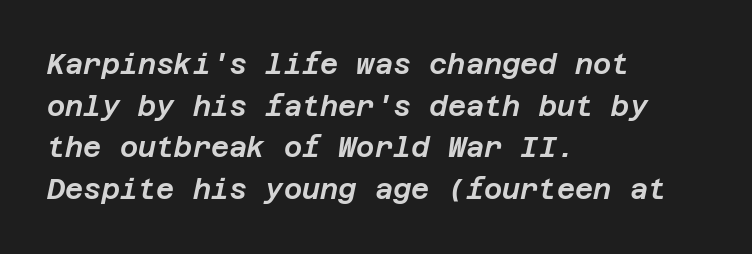
The image shows 28 px text type, italic (leaning right); set left-aligned, normal line spacing (1.49x), normal letter spacing, not underlined; low stroke contrast and a large x-height.
